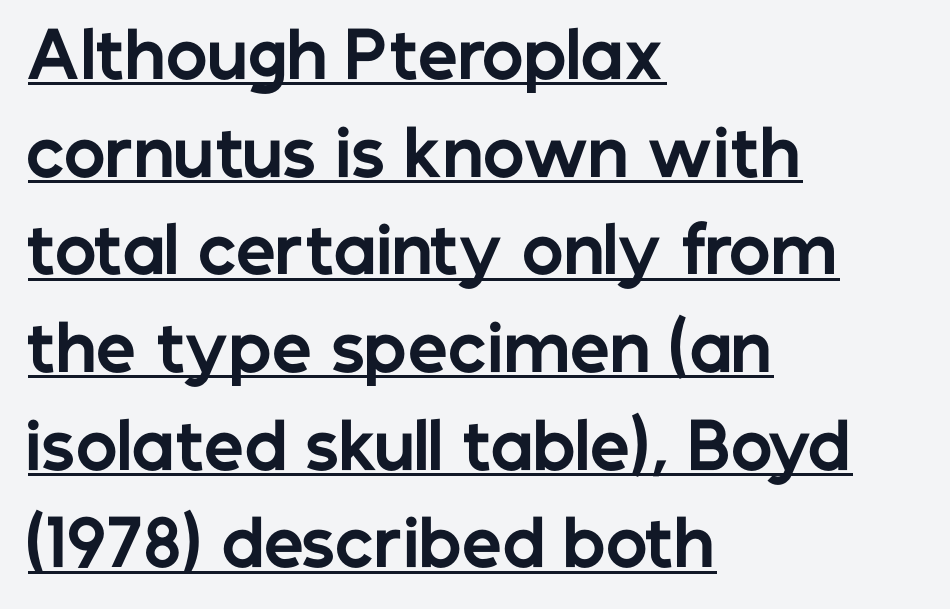
Q: Is the text bold? A: Yes.
Q: Is the text italic (slanted)? A: No, it is upright.
Q: Is the typeface a serif or a sans-serif typeface? A: Sans-serif.
Q: Is the text underlined? A: Yes.
Q: How is the paragraph aligned? A: Left-aligned.
Q: Is the spacing between letters normal or unusually wide? A: Normal.
Q: Is the spacing between lines tight, normal or loose? A: Normal.
Q: Width (condensed, normal, or wide)? A: Normal.
Q: Stroke contrast? A: Low.
Q: x-height? A: Medium.
Q: Monospaced? A: No.
